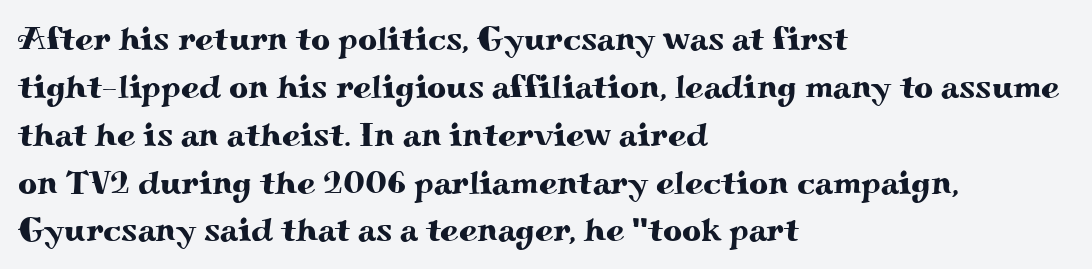
Q: Is the text italic (slanted)? A: No, it is upright.
Q: Is the typeface a serif or a sans-serif typeface? A: Serif.
Q: Is the text underlined? A: No.
Q: How is the paragraph aligned? A: Left-aligned.
Q: Is the spacing between letters normal or unusually wide? A: Normal.
Q: Is the spacing between lines tight, normal or loose? A: Normal.
Q: Width (condensed, normal, or wide)? A: Wide.
Q: Stroke contrast? A: Medium.
Q: x-height? A: Small.
Q: Monospaced? A: No.
